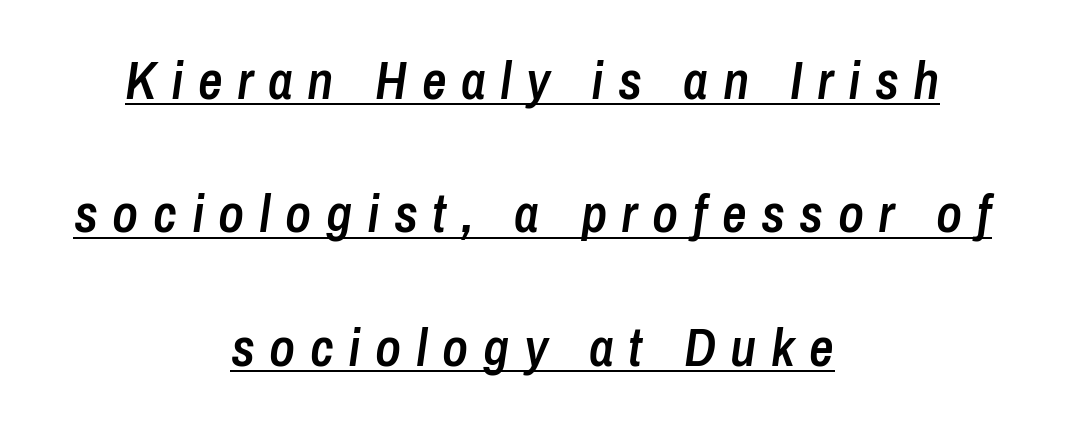
Q: Is the text bold? A: Semi-bold.
Q: Is the text italic (slanted)? A: Yes, it leans right by about 8 degrees.
Q: Is the text underlined? A: Yes.
Q: How is the paragraph aligned? A: Centered.
Q: Is the spacing between letters normal or unusually wide? A: Unusually wide.
Q: Is the spacing between lines tight, normal or loose? A: Loose.
Q: Width (condensed, normal, or wide)? A: Condensed.
Q: Stroke contrast? A: Low.
Q: x-height? A: Medium.
Q: Monospaced? A: No.
